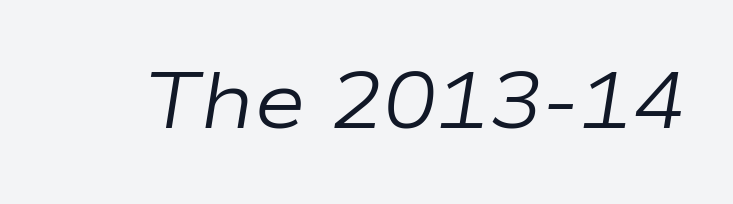
A quiet, ordinary-to-light weight characterises the typeface. Observe the lean: these are italic letterforms. Spacing between characters is what you'd get straight out of the box. Words float on clear page, feet unadorned.
